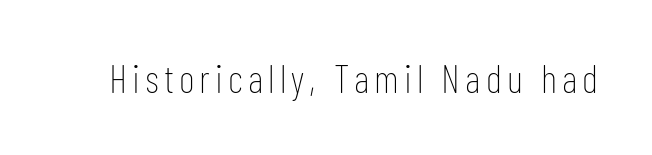
The image shows 39 px thin, condensed sans-serif type, upright; set not underlined; low stroke contrast and a medium x-height.
